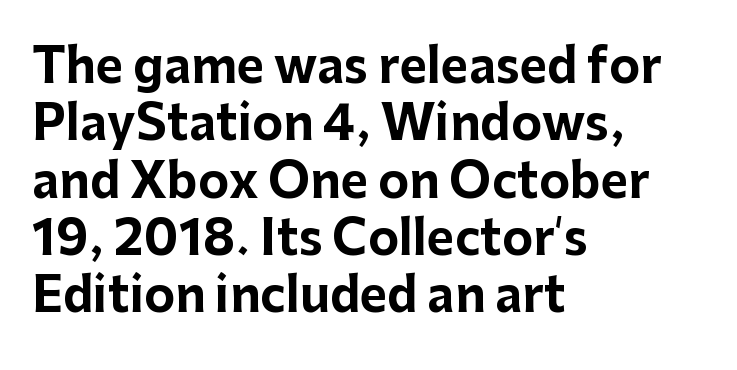
The image shows 47 px bold sans-serif type, upright; set left-aligned, line spacing 1.22x, normal letter spacing, not underlined; low stroke contrast and a medium x-height.
